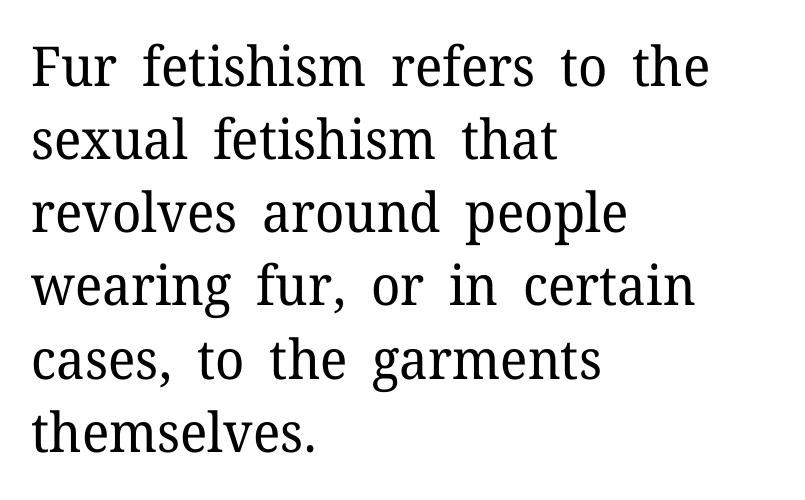
{"serif": "yes", "italic": "no", "bold": "no", "weight": "regular", "width": "normal", "stroke_contrast": "low", "x_height": "medium", "monospaced": "no", "underline": "no", "align": "left", "line_spacing": "normal", "line_spacing_ratio": 1.33, "letter_spacing": "normal", "letter_spacing_em": 0.0, "glyph_px": 55}
